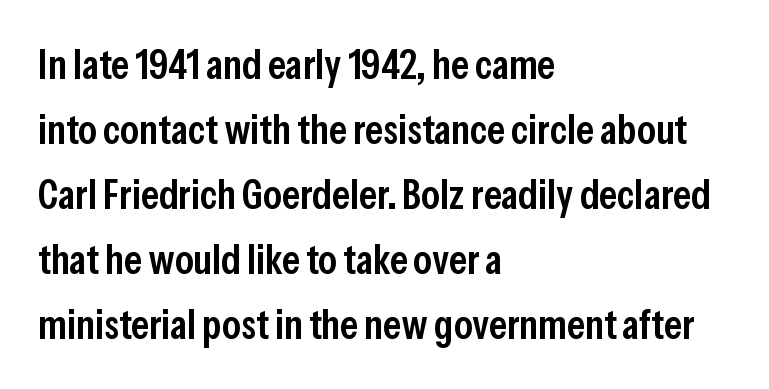
The image shows 42 px semibold, condensed sans-serif type, upright; set left-aligned, normal line spacing (1.55x), normal letter spacing, not underlined; low stroke contrast and a medium x-height.
